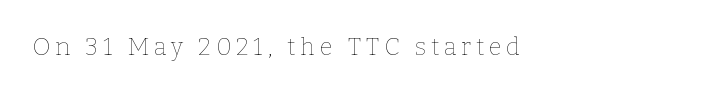
The image shows 24 px text type, upright; set left-aligned, unusually wide letter spacing (+0.2 em), not underlined.
